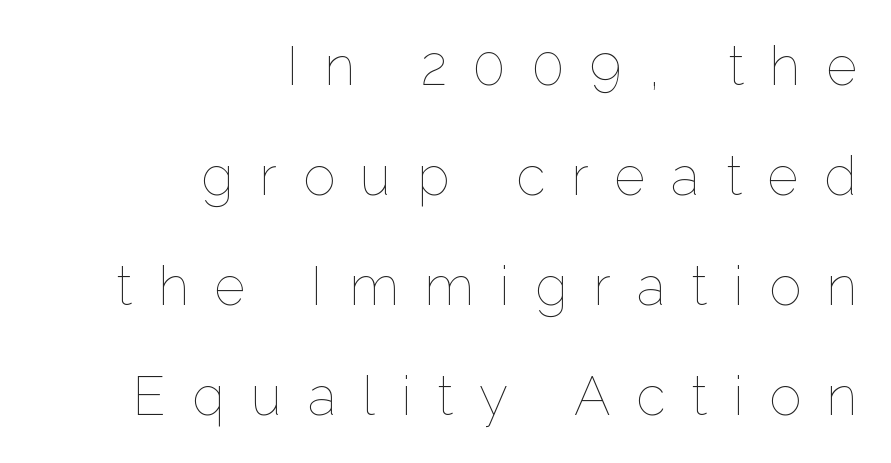
A great deal of white space separates one row of letters from the next. No heavy texture on the line: the type isn't bold. Do the letters lean? They stand straight. These lines have a slow, spaced-out rhythm from letter to letter.
